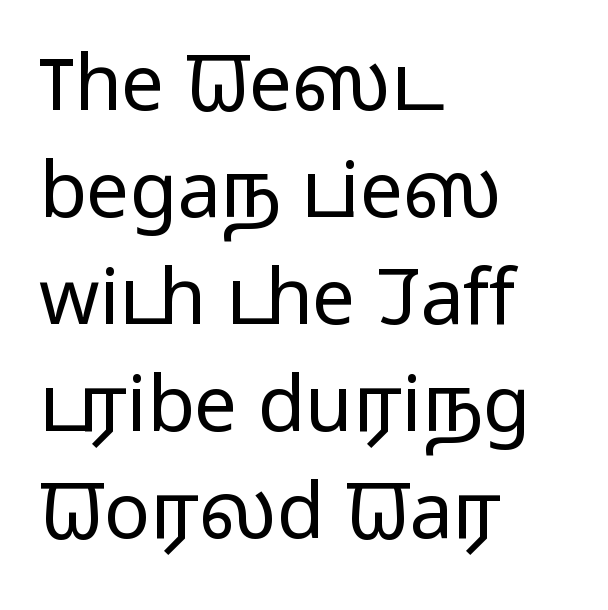
This is not heavy type; no bold has been used. Look at the bottom of the vertical strokes: they stop flat, with no serifs. In terms of posture, this sample is upright. The rendering uses natural spacing where letterforms have individual widths. Descenders are the only things crossing below the line.
